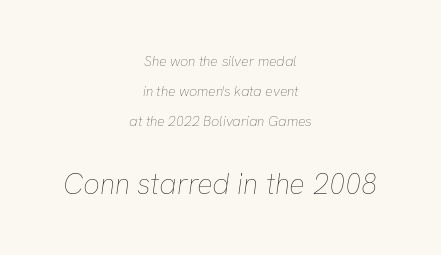
Q: Is the text bold? A: No.
Q: Is the text italic (slanted)? A: Yes, it leans right by about 8 degrees.
Q: Is the text underlined? A: No.
Q: How is the paragraph aligned? A: Centered.
Q: Is the spacing between letters normal or unusually wide? A: Normal.
Q: Is the spacing between lines tight, normal or loose? A: Loose.
Q: Which block of text is set in a larger size, the first (top) or the second (bottom)? A: The second (bottom) one.
Q: Width (condensed, normal, or wide)? A: Normal.
Q: Stroke contrast? A: Low.
Q: x-height? A: Medium.
Q: Monospaced? A: No.
